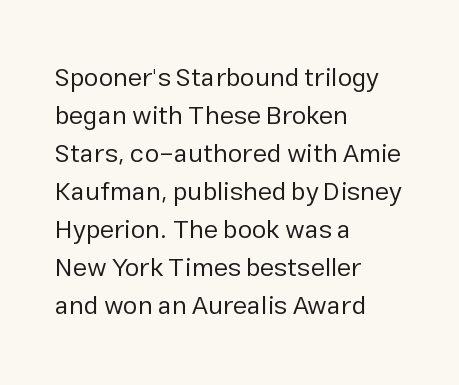
The image shows 26 px text type, upright; set left-aligned, normal line spacing (1.46x), normal letter spacing, not underlined.
